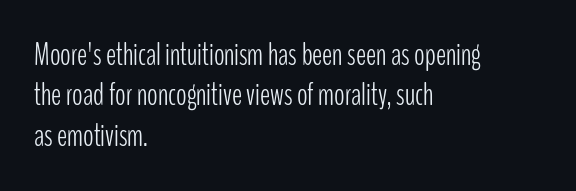
The image shows 31 px light, condensed sans-serif type, upright; set left-aligned, normal line spacing (1.3x), normal letter spacing, not underlined; low stroke contrast and a medium x-height.
